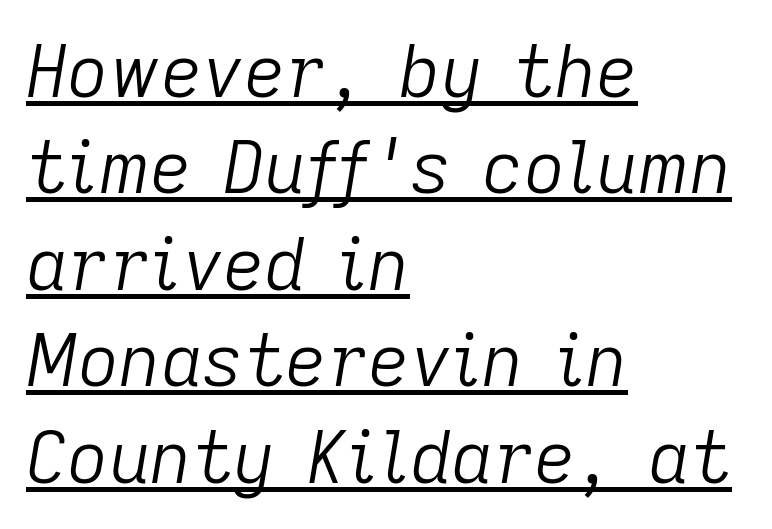
Leading: standard. Is the type heavy? It reads as light-to-regular instead. The rag falls on the right side of this text block. The passage shown is underscored from start to finish.
